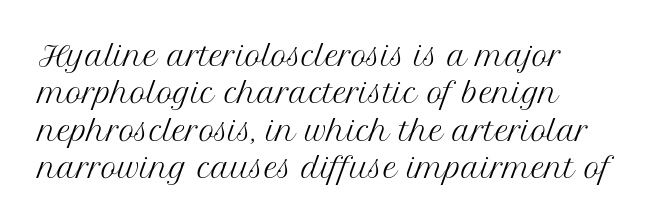
Q: Is the text bold? A: No.
Q: Is the text italic (slanted)? A: Yes.
Q: Is the text underlined? A: No.
Q: How is the paragraph aligned? A: Left-aligned.
Q: Is the spacing between letters normal or unusually wide? A: Normal.
Q: Is the spacing between lines tight, normal or loose? A: Normal.
